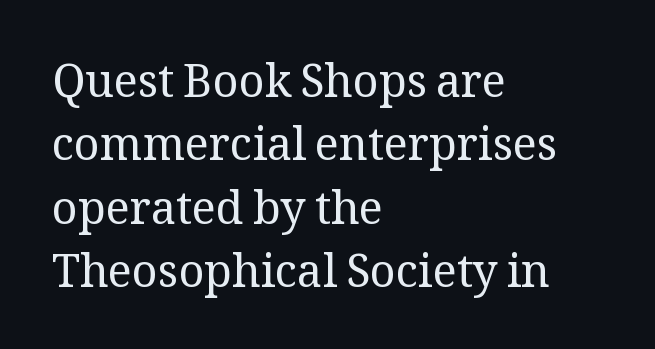
The image shows 45 px regular-weight serif type, upright; set left-aligned, normal line spacing (1.41x), normal letter spacing, not underlined; medium stroke contrast and a medium x-height.
